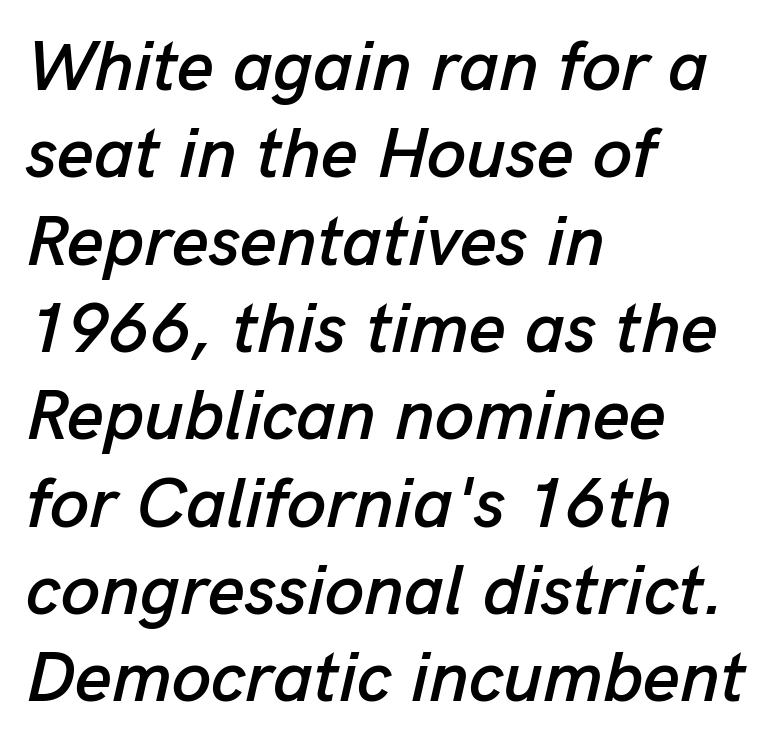
Every character sits at an angle, as italics do. The specimen omits any rule beneath the text block's lines. Teacher's note: observe the even left margin — that is flush-left alignment. Looks like regular typesetting: each glyph gets only the width it needs.
